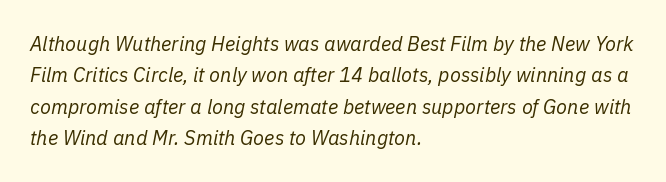
The image shows 20 px text type, italic (leaning right); set left-aligned, normal line spacing (1.57x), normal letter spacing, not underlined.
